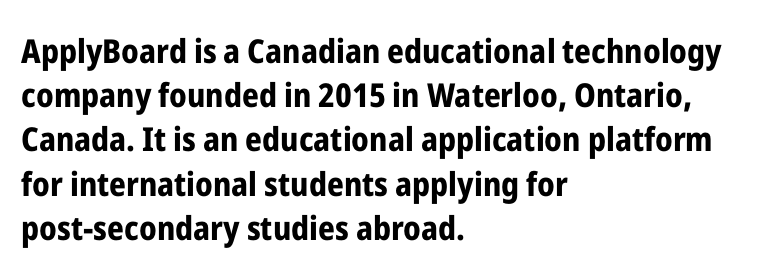
The image shows 33 px bold, condensed sans-serif type, upright; set left-aligned, normal line spacing (1.34x), normal letter spacing, not underlined; low stroke contrast and a medium x-height.
